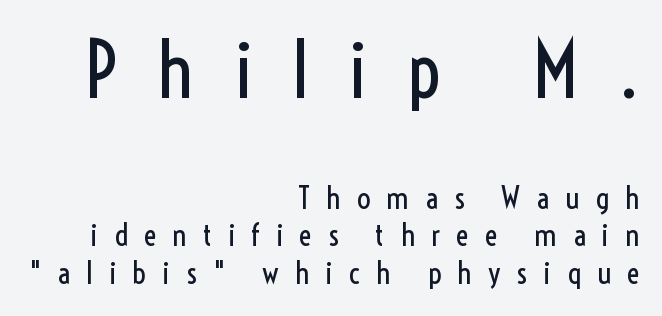
Compare the two chunks: the upper has the greater cap height. A quiet, ordinary-to-light weight characterises the typeface. The letters advance in unequal steps, a hallmark of proportional type. The passage shown has open, widely tracked lettering throughout.
